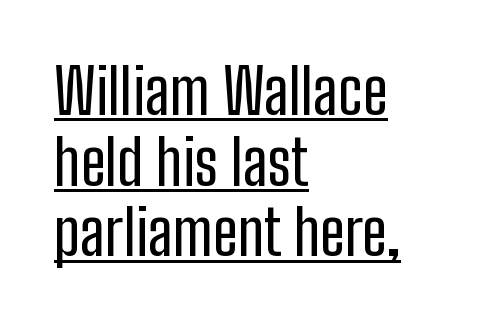
Q: Is the text italic (slanted)? A: No, it is upright.
Q: Is the typeface a serif or a sans-serif typeface? A: Sans-serif.
Q: Is the text underlined? A: Yes.
Q: How is the paragraph aligned? A: Left-aligned.
Q: Is the spacing between letters normal or unusually wide? A: Normal.
Q: Is the spacing between lines tight, normal or loose? A: Tight.
Q: Width (condensed, normal, or wide)? A: Condensed.
Q: Stroke contrast? A: Low.
Q: x-height? A: Medium.
Q: Monospaced? A: No.
